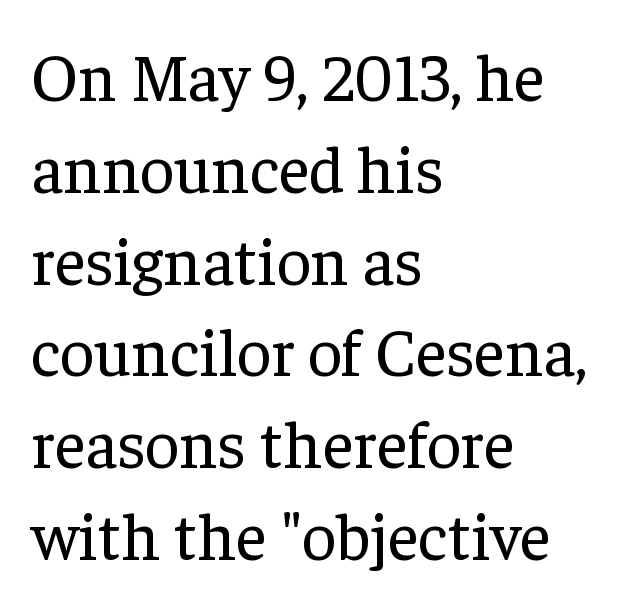
Regarding leading, the lines here are spaced in the standard way. The font sits on the lighter half of the weight spectrum, regular included. The letters advance in unequal steps, a hallmark of proportional type. How are the letters spaced? Ordinarily, with no added tracking.
